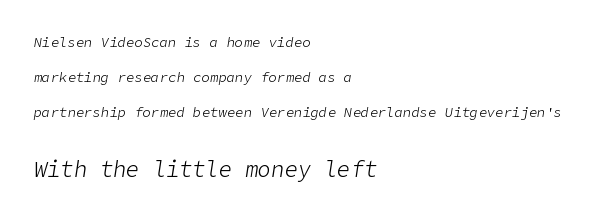
The image shows 22 px text type, italic (leaning right); set left-aligned, loose line spacing (2.49x), normal letter spacing, not underlined; the second (bottom) block is 1.57x larger.
